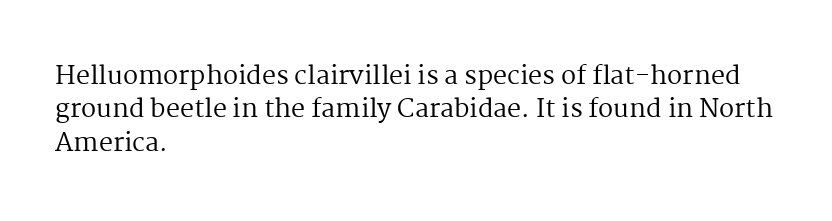
{"italic": "no", "bold": "no", "underline": "no", "align": "left", "line_spacing": "normal", "line_spacing_ratio": 1.34, "letter_spacing": "normal", "letter_spacing_em": 0.0, "glyph_px": 25}
